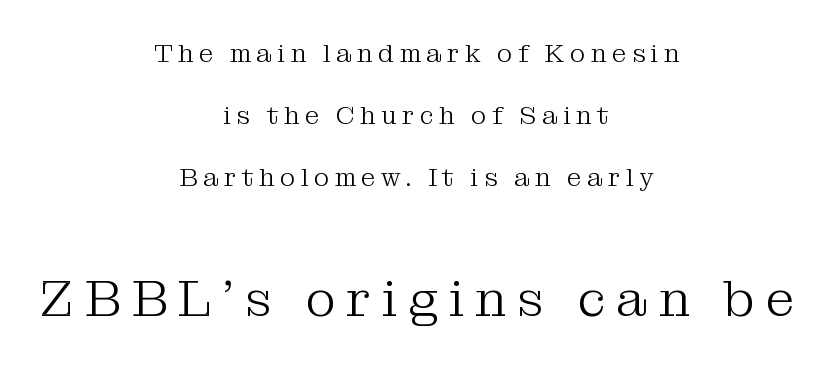
The image shows 52 px light serif type, upright; set centered, loose line spacing (2.39x), unusually wide letter spacing (+0.21 em), not underlined; the second (bottom) block is 2.0x larger; medium stroke contrast and a medium x-height.
